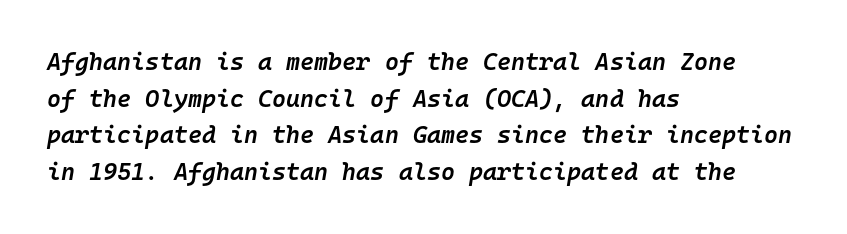
{"italic": "yes", "lean": "right", "slant_degrees": 10, "bold": "semi", "underline": "no", "align": "left", "line_spacing": "normal", "line_spacing_ratio": 1.53, "letter_spacing": "normal", "letter_spacing_em": 0.0, "glyph_px": 24}
